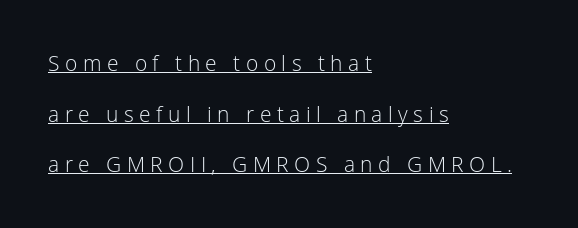
Q: Is the text bold? A: No.
Q: Is the text italic (slanted)? A: No, it is upright.
Q: Is the text underlined? A: Yes.
Q: How is the paragraph aligned? A: Left-aligned.
Q: Is the spacing between letters normal or unusually wide? A: Unusually wide.
Q: Is the spacing between lines tight, normal or loose? A: Loose.
